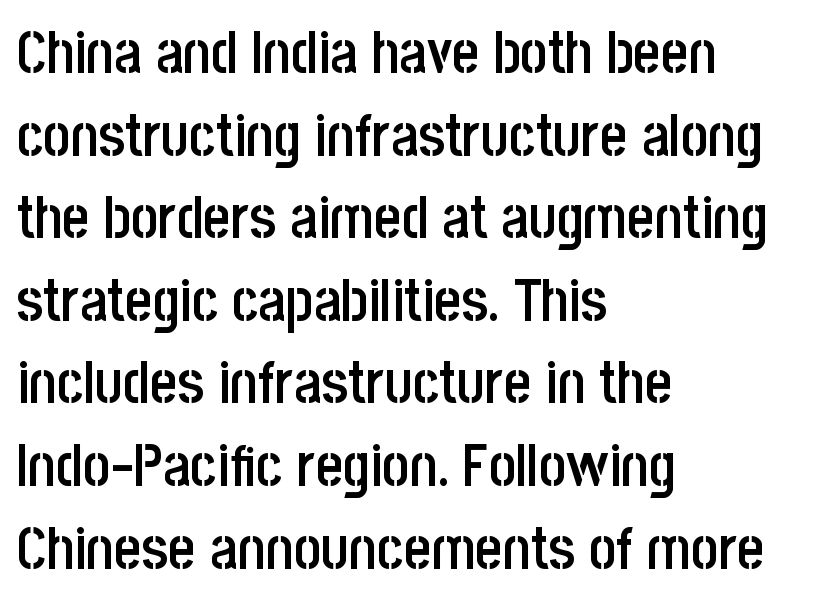
Q: Is the text bold? A: Semi-bold.
Q: Is the text italic (slanted)? A: No, it is upright.
Q: Is the typeface a serif or a sans-serif typeface? A: Sans-serif.
Q: Is the text underlined? A: No.
Q: How is the paragraph aligned? A: Left-aligned.
Q: Is the spacing between letters normal or unusually wide? A: Normal.
Q: Is the spacing between lines tight, normal or loose? A: Normal.
Q: Width (condensed, normal, or wide)? A: Condensed.
Q: Stroke contrast? A: Low.
Q: x-height? A: Large.
Q: Monospaced? A: No.
